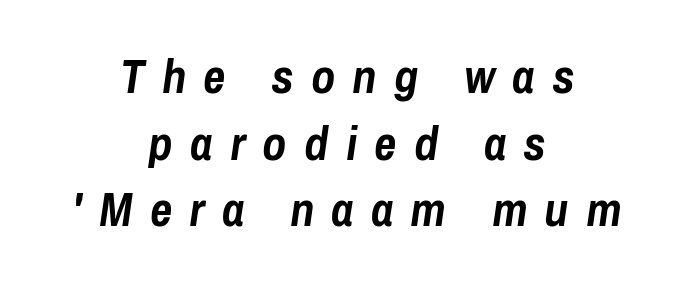
The image shows 49 px semibold, condensed type, italic (leaning right); set centered, normal line spacing (1.36x), unusually wide letter spacing (+0.35 em), not underlined; low stroke contrast and a medium x-height.
